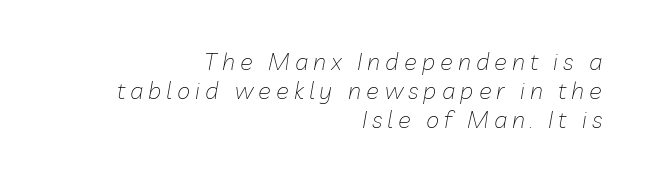
Q: Is the text bold? A: No.
Q: Is the text italic (slanted)? A: Yes, it leans right by about 10 degrees.
Q: Is the text underlined? A: No.
Q: How is the paragraph aligned? A: Right-aligned.
Q: Is the spacing between letters normal or unusually wide? A: Unusually wide.
